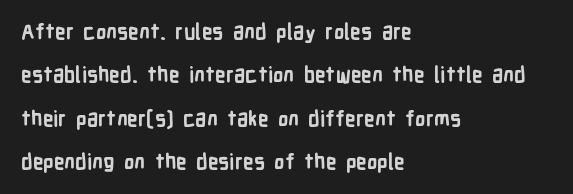
Q: Is the text bold? A: Yes.
Q: Is the text italic (slanted)? A: No, it is upright.
Q: Is the text underlined? A: No.
Q: How is the paragraph aligned? A: Left-aligned.
Q: Is the spacing between letters normal or unusually wide? A: Normal.
Q: Is the spacing between lines tight, normal or loose? A: Loose.
